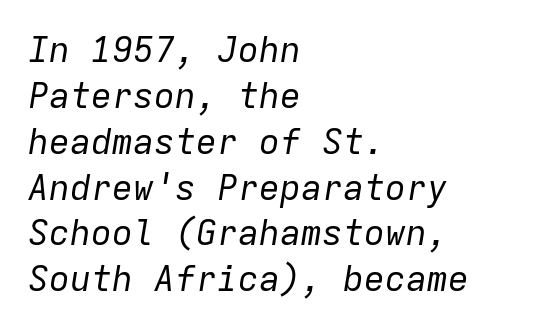
The image shows 35 px regular-weight type, italic (leaning right), monospaced; set left-aligned, normal line spacing (1.31x), normal letter spacing, not underlined; low stroke contrast and a medium x-height.
